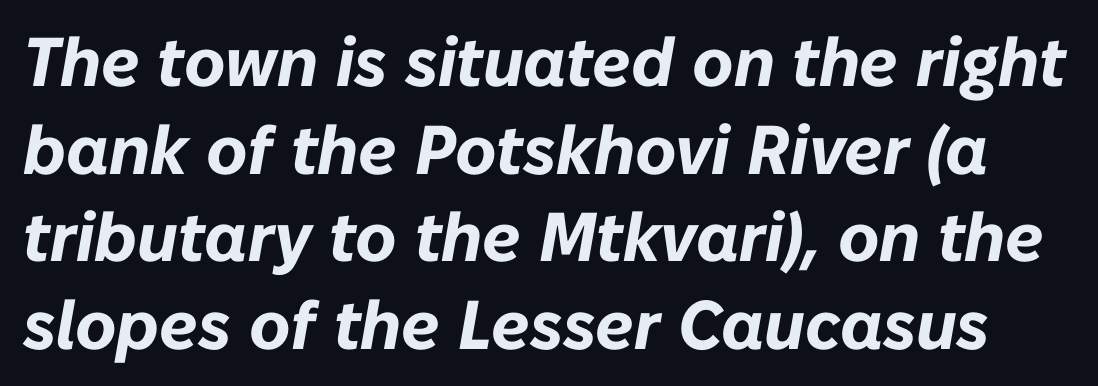
Q: Is the text bold? A: Yes.
Q: Is the text italic (slanted)? A: Yes, it leans right by about 10 degrees.
Q: Is the text underlined? A: No.
Q: Is the spacing between letters normal or unusually wide? A: Normal.
Q: Is the spacing between lines tight, normal or loose? A: Normal.
Q: Width (condensed, normal, or wide)? A: Normal.
Q: Stroke contrast? A: Low.
Q: x-height? A: Medium.
Q: Monospaced? A: No.
